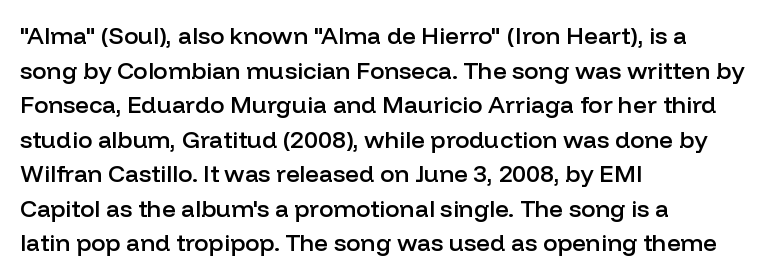
{"italic": "no", "bold": "semi", "underline": "no", "align": "left", "line_spacing": "normal", "line_spacing_ratio": 1.44, "letter_spacing": "normal", "letter_spacing_em": 0.0, "glyph_px": 24}
